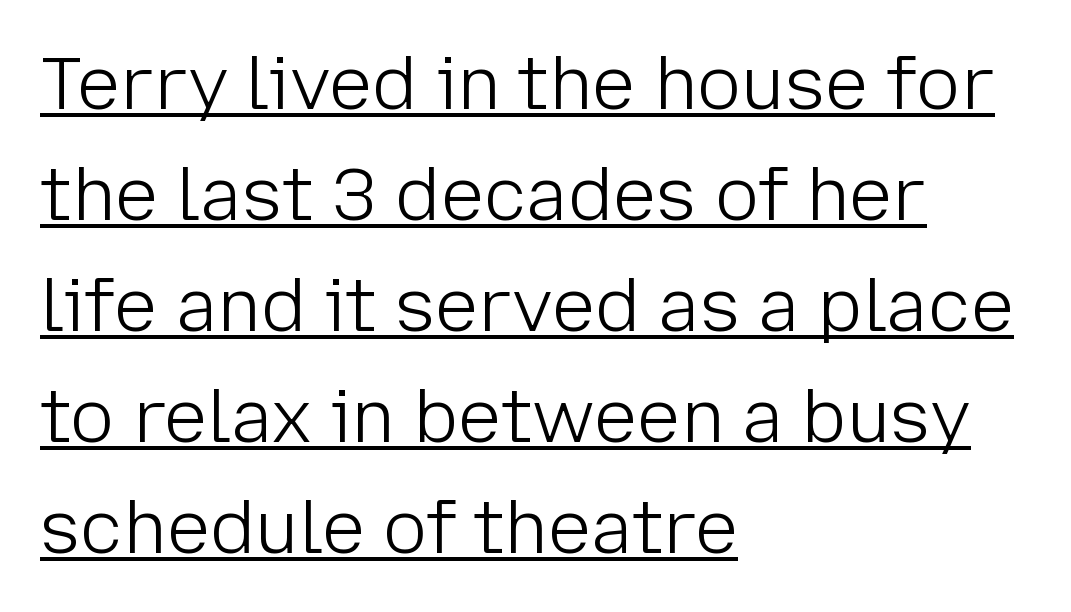
Q: Is the text bold? A: No.
Q: Is the text italic (slanted)? A: No, it is upright.
Q: Is the typeface a serif or a sans-serif typeface? A: Sans-serif.
Q: Is the text underlined? A: Yes.
Q: How is the paragraph aligned? A: Left-aligned.
Q: Is the spacing between letters normal or unusually wide? A: Normal.
Q: Is the spacing between lines tight, normal or loose? A: Normal.
Q: Width (condensed, normal, or wide)? A: Normal.
Q: Stroke contrast? A: Low.
Q: x-height? A: Medium.
Q: Monospaced? A: No.
